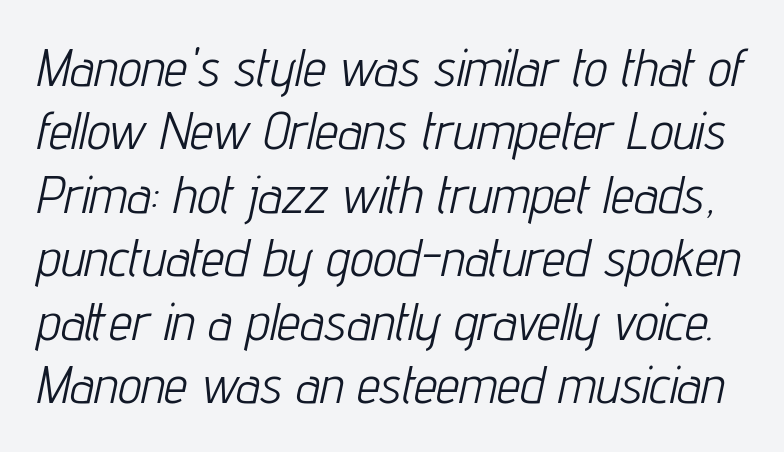
The passage shown has conventional tracking throughout. The face used here is proportionally spaced, like ordinary book or web type. Italic: yes, the glyphs are oblique. Summary of weight: not heavy and not bold. Nobody drew a line under any word here.
